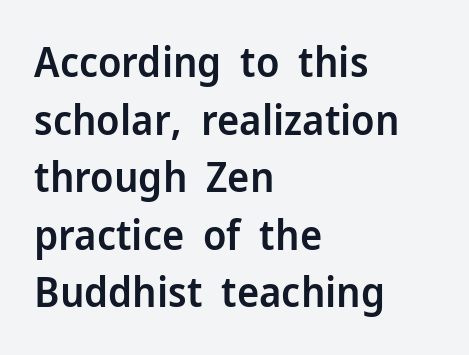
The image shows 42 px semibold sans-serif type, upright; set left-aligned, normal line spacing (1.37x), normal letter spacing, not underlined; low stroke contrast and a medium x-height.
